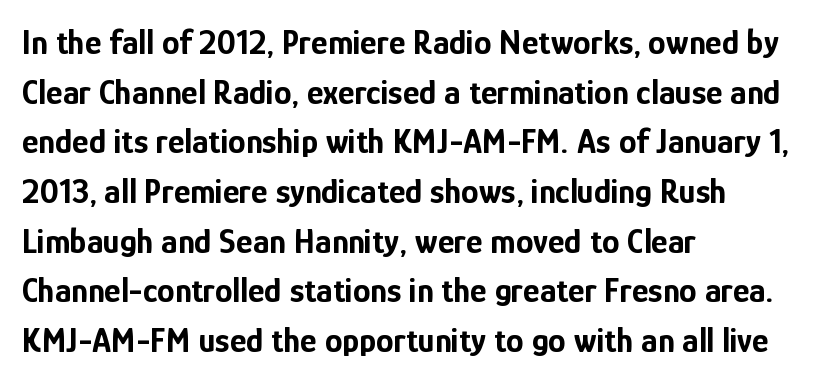
The image shows 35 px bold, condensed sans-serif type, upright; set left-aligned, normal line spacing (1.42x), normal letter spacing, not underlined; low stroke contrast and a medium x-height.
